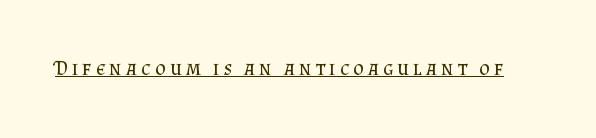
The image shows 21 px text type, upright; set underlined.
